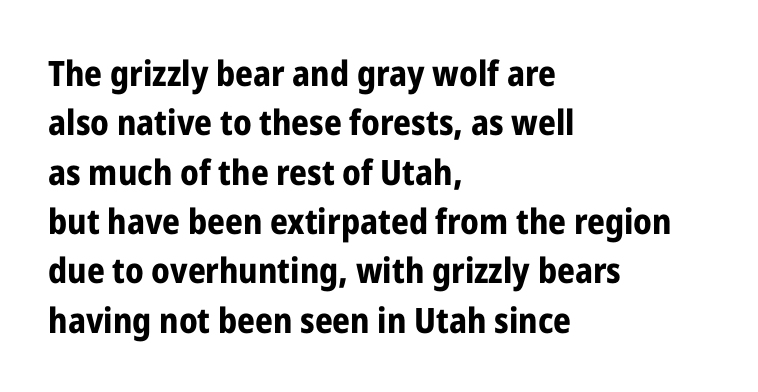
The image shows 35 px bold, condensed sans-serif type, upright; set left-aligned, normal line spacing (1.41x), normal letter spacing, not underlined; low stroke contrast and a medium x-height.
